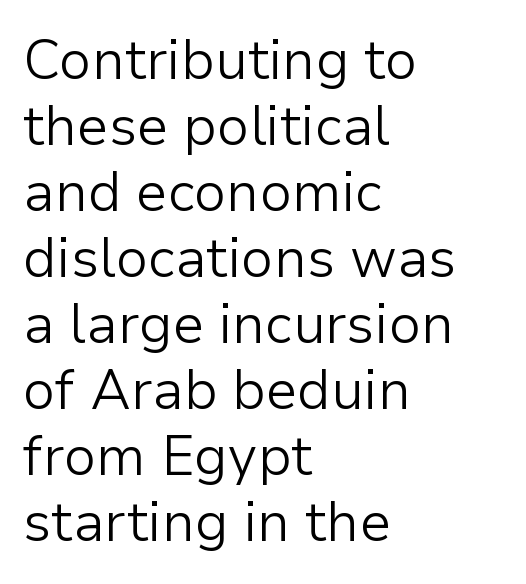
Posture: vertical. The strokes are not fattened; the text isn't bold. If you drew a ruler down the left edge, every line would touch it. Look at the bottom of the vertical strokes: they stop flat, with no serifs. Tracking here is standard; glyphs follow each other at the usual distance. Just letters on the line, the space beneath them empty.
